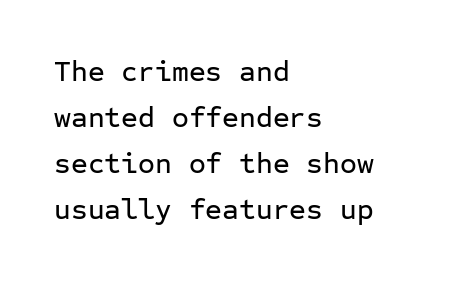
Every row of glyphs begins at an identical x-position on the left. Fixed-width glyphs throughout — classic coding-font behaviour. Posture: vertical. Check where the strokes stop: nothing finishes them off — pure sans. Underlining? Definitely not there. Each new line begins a customary step beneath the previous one.
